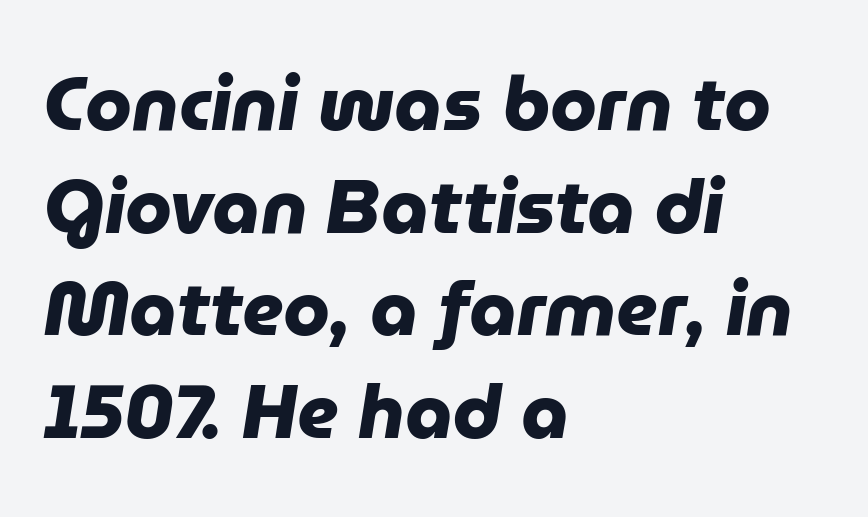
The image shows 75 px heavy sans-serif type; set left-aligned, normal line spacing (1.37x), normal letter spacing, not underlined; low stroke contrast and a medium x-height.
